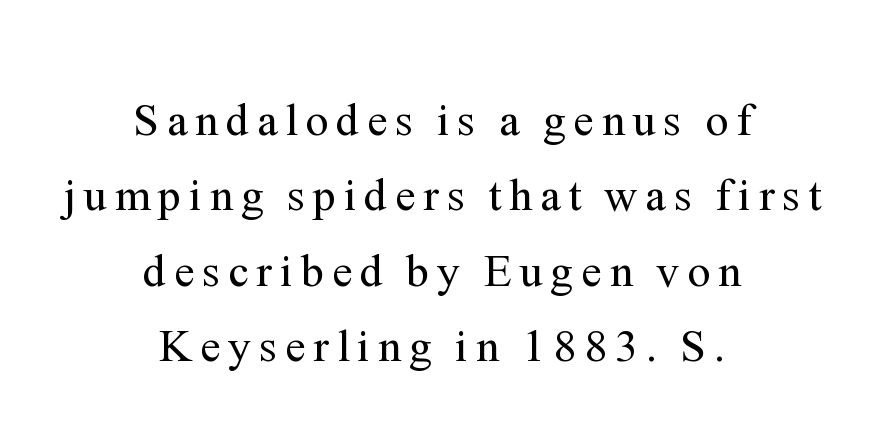
{"serif": "yes", "italic": "no", "bold": "no", "weight": "regular", "width": "normal", "stroke_contrast": "medium", "x_height": "medium", "monospaced": "no", "underline": "no", "align": "center", "line_spacing": "normal", "line_spacing_ratio": 1.64, "glyph_px": 46}
